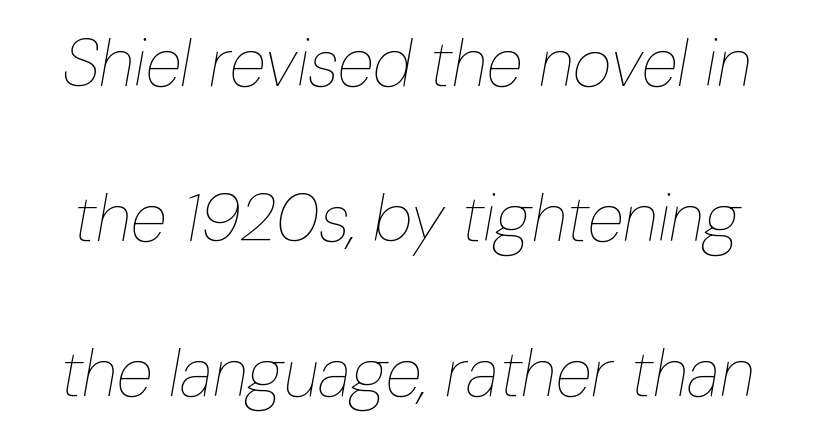
Q: Is the text bold? A: No.
Q: Is the text italic (slanted)? A: Yes, it leans right by about 10 degrees.
Q: Is the text underlined? A: No.
Q: Is the spacing between letters normal or unusually wide? A: Normal.
Q: Is the spacing between lines tight, normal or loose? A: Loose.
Q: Width (condensed, normal, or wide)? A: Condensed.
Q: Stroke contrast? A: Low.
Q: x-height? A: Medium.
Q: Monospaced? A: No.
